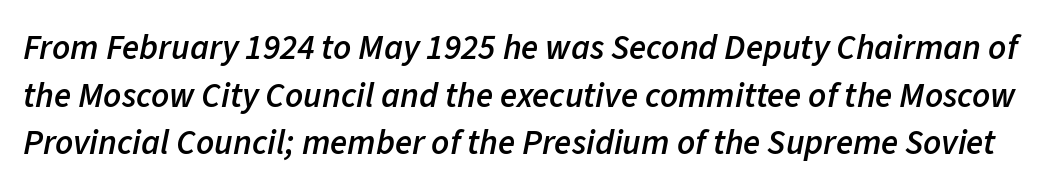
The image shows 35 px semibold type, italic (leaning right); set normal line spacing (1.36x), normal letter spacing, not underlined; low stroke contrast and a medium x-height.
